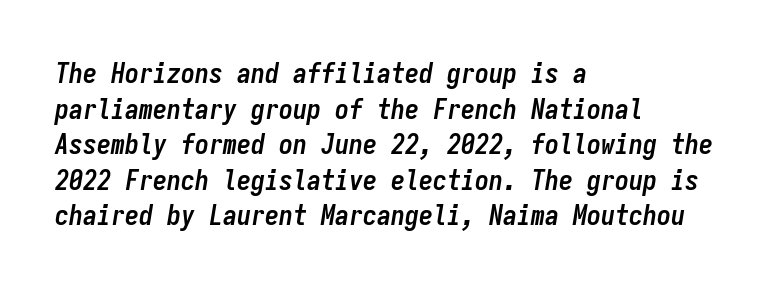
Q: Is the text bold? A: Yes.
Q: Is the text italic (slanted)? A: Yes, it leans right by about 9 degrees.
Q: Is the text underlined? A: No.
Q: How is the paragraph aligned? A: Left-aligned.
Q: Is the spacing between letters normal or unusually wide? A: Normal.
Q: Is the spacing between lines tight, normal or loose? A: Normal.
Q: Width (condensed, normal, or wide)? A: Condensed.
Q: Stroke contrast? A: Low.
Q: x-height? A: Medium.
Q: Monospaced? A: Yes.
